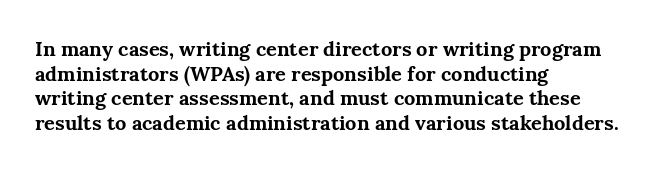
The image shows 20 px bold type, upright; set left-aligned, line spacing 1.23x, normal letter spacing, not underlined.
